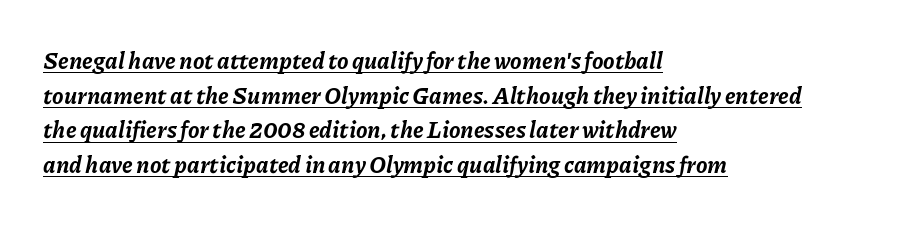
{"italic": "yes", "lean": "right", "slant_degrees": 11, "bold": "yes", "underline": "yes", "align": "left", "line_spacing": "normal", "line_spacing_ratio": 1.51, "letter_spacing": "normal", "letter_spacing_em": 0.0, "glyph_px": 23}
